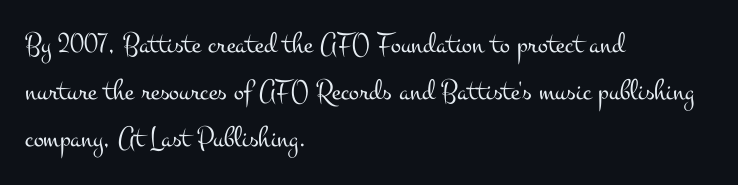
The image shows 30 px light, wide serif type; set left-aligned, normal line spacing (1.57x), normal letter spacing, not underlined; medium stroke contrast and a small x-height.
